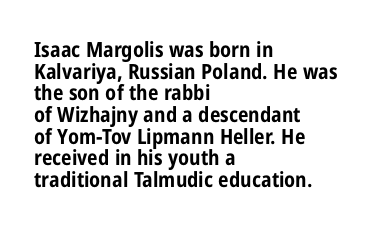
Q: Is the text bold? A: Yes.
Q: Is the text italic (slanted)? A: No, it is upright.
Q: Is the text underlined? A: No.
Q: How is the paragraph aligned? A: Left-aligned.
Q: Is the spacing between letters normal or unusually wide? A: Normal.
Q: Is the spacing between lines tight, normal or loose? A: Tight.
